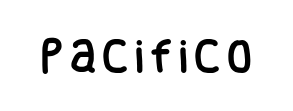
{"serif": "no", "italic": "no", "width": "condensed", "stroke_contrast": "low", "x_height": "large", "monospaced": "no", "underline": "no", "glyph_px": 36}
